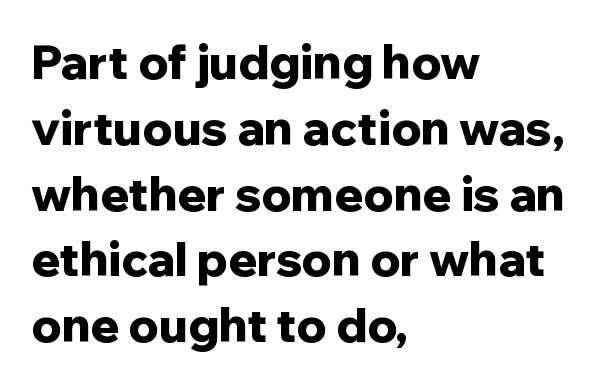
Summary of vertical rhythm: regular, with standard interline spacing. A sans-serif font was chosen for this passage. Each glyph is drawn with heavy, bold strokes. No extra tracking has been applied to these lines. These lines were composed using upright roman letters.
